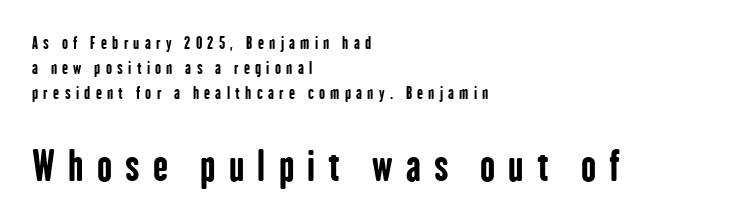
{"serif": "no", "italic": "no", "bold": "yes", "weight": "bold", "width": "condensed", "stroke_contrast": "low", "x_height": "medium", "monospaced": "no", "underline": "no", "align": "left", "line_spacing": "normal", "line_spacing_ratio": 1.57, "letter_spacing": "wide", "letter_spacing_em": 0.33, "larger_block": "second", "size_ratio": 2.5, "glyph_px": 40}
